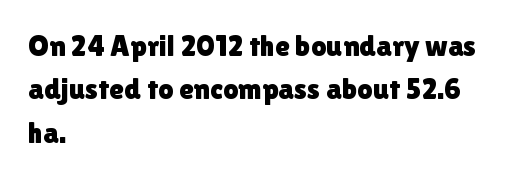
If you measured baseline to baseline, you'd find a middling distance. Does the type have serifs? No, each stem ends abruptly. The passage is arranged the way most books set body copy — flush left. Proportional: the letters do not fall into vertical columns. The letters stand straight up with perfectly vertical stems. Letter spacing: default.
